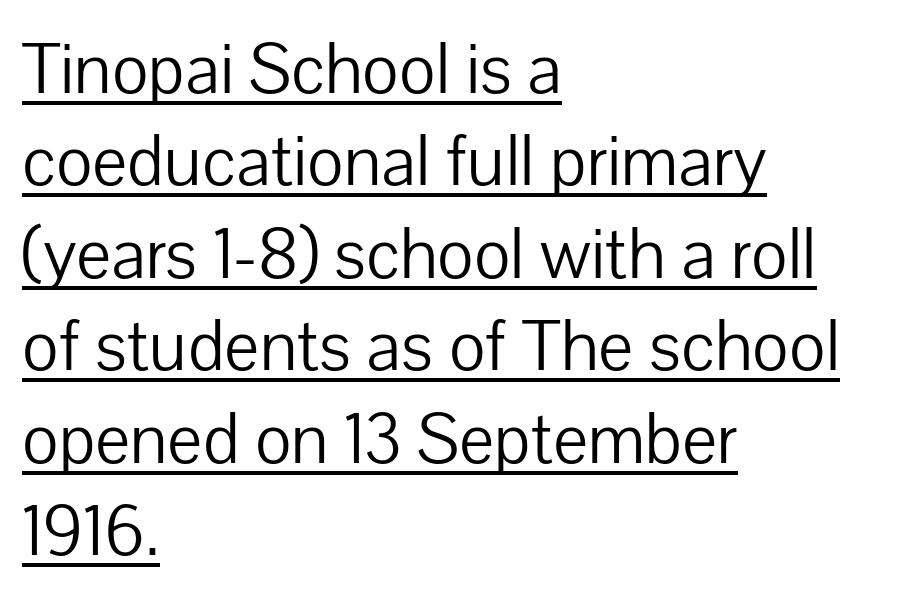
Q: Is the text bold? A: No.
Q: Is the text italic (slanted)? A: No, it is upright.
Q: Is the typeface a serif or a sans-serif typeface? A: Sans-serif.
Q: Is the text underlined? A: Yes.
Q: How is the paragraph aligned? A: Left-aligned.
Q: Is the spacing between letters normal or unusually wide? A: Normal.
Q: Is the spacing between lines tight, normal or loose? A: Normal.
Q: Width (condensed, normal, or wide)? A: Normal.
Q: Stroke contrast? A: Low.
Q: x-height? A: Medium.
Q: Monospaced? A: No.
